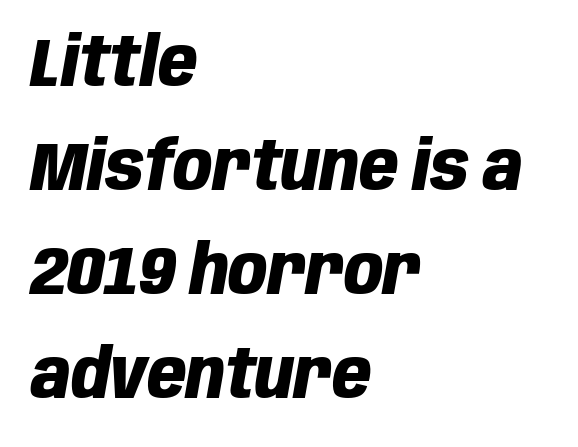
Q: Is the text bold? A: Yes.
Q: Is the text italic (slanted)? A: Yes, it leans right by about 10 degrees.
Q: Is the text underlined? A: No.
Q: How is the paragraph aligned? A: Left-aligned.
Q: Is the spacing between letters normal or unusually wide? A: Normal.
Q: Is the spacing between lines tight, normal or loose? A: Normal.
Q: Width (condensed, normal, or wide)? A: Condensed.
Q: Stroke contrast? A: Low.
Q: x-height? A: Large.
Q: Monospaced? A: No.
